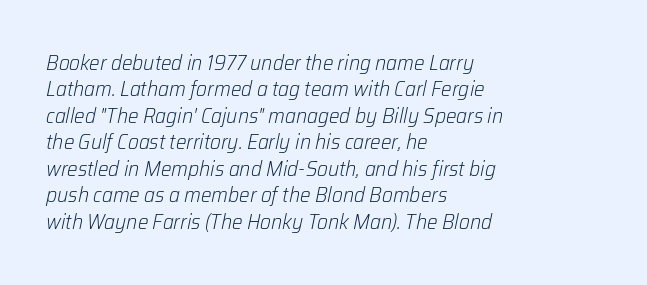
If you drew a ruler down the left edge, every line would touch it. Underlining? Definitely not there. The space between consecutive lines is moderate. The font's italic variant was chosen for this text.
